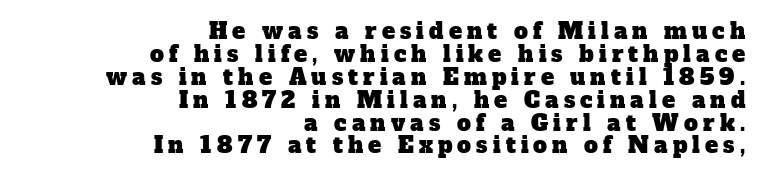
Q: Is the text underlined? A: No.
Q: How is the paragraph aligned? A: Right-aligned.
Q: Is the spacing between letters normal or unusually wide? A: Unusually wide.
Q: Is the spacing between lines tight, normal or loose? A: Tight.
